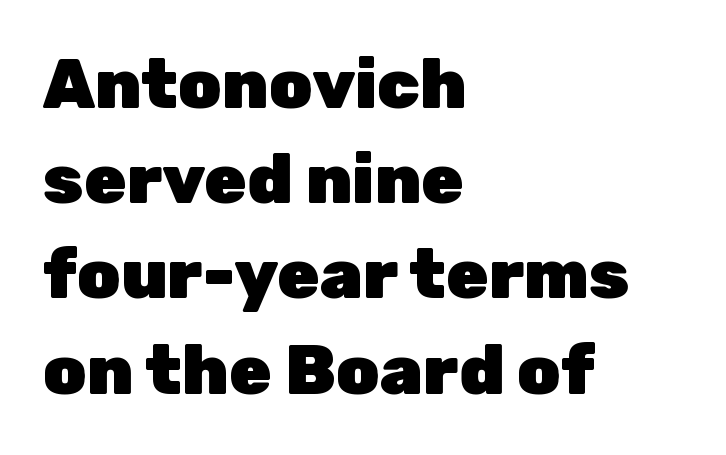
Q: Is the text bold? A: Yes.
Q: Is the text italic (slanted)? A: No, it is upright.
Q: Is the typeface a serif or a sans-serif typeface? A: Sans-serif.
Q: Is the text underlined? A: No.
Q: How is the paragraph aligned? A: Left-aligned.
Q: Is the spacing between letters normal or unusually wide? A: Normal.
Q: Is the spacing between lines tight, normal or loose? A: Normal.
Q: Width (condensed, normal, or wide)? A: Normal.
Q: Stroke contrast? A: Low.
Q: x-height? A: Medium.
Q: Monospaced? A: No.
